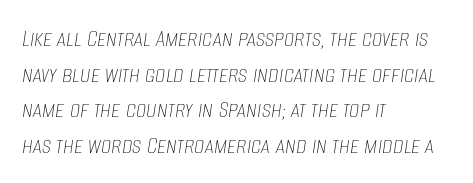
This sample keeps an unexceptional amount of space between lines. This sample uses an oblique cut, with every glyph tilted off the vertical. Does the copy run flush right? No — it runs flush left. Type without underlining.
